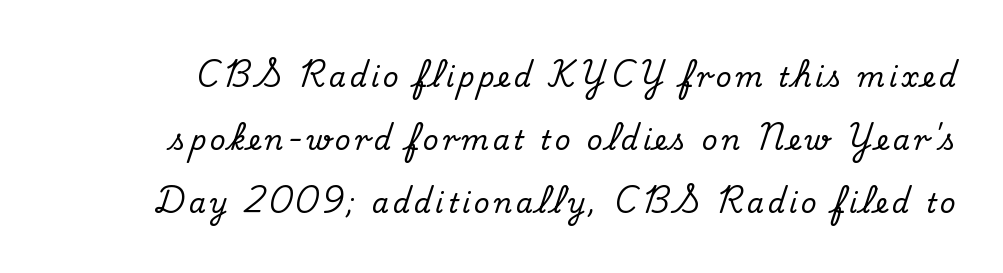
Q: Is the text italic (slanted)? A: Yes.
Q: Is the text underlined? A: No.
Q: Is the spacing between lines tight, normal or loose? A: Loose.
